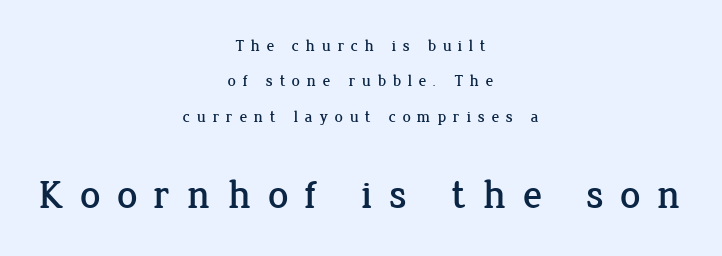
Q: Is the text italic (slanted)? A: No, it is upright.
Q: Is the typeface a serif or a sans-serif typeface? A: Serif.
Q: Is the text underlined? A: No.
Q: How is the paragraph aligned? A: Centered.
Q: Is the spacing between letters normal or unusually wide? A: Unusually wide.
Q: Is the spacing between lines tight, normal or loose? A: Loose.
Q: Which block of text is set in a larger size, the first (top) or the second (bottom)? A: The second (bottom) one.
Q: Width (condensed, normal, or wide)? A: Normal.
Q: Stroke contrast? A: Low.
Q: x-height? A: Medium.
Q: Monospaced? A: No.
